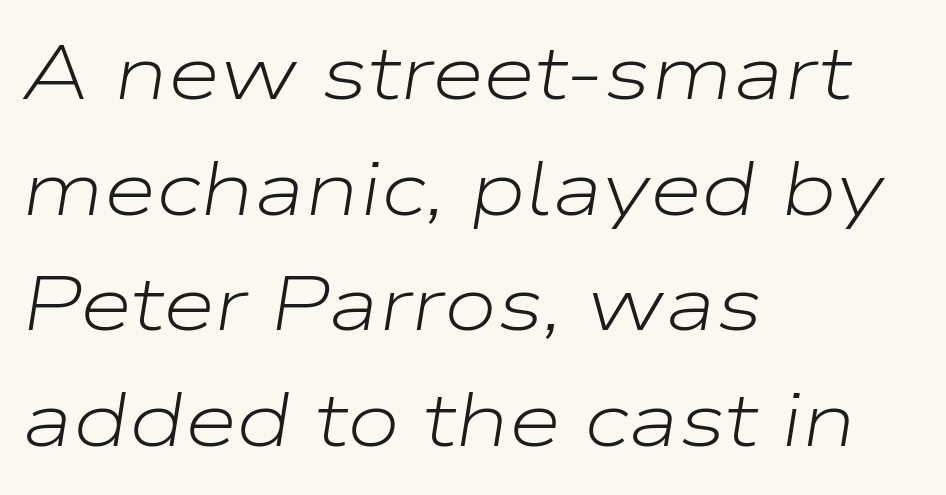
{"italic": "yes", "lean": "right", "slant_degrees": 9, "bold": "no", "weight": "light", "width": "wide", "stroke_contrast": "low", "x_height": "medium", "monospaced": "no", "underline": "no", "align": "left", "line_spacing": "normal", "line_spacing_ratio": 1.52, "letter_spacing": "normal", "letter_spacing_em": 0.0, "glyph_px": 76}
